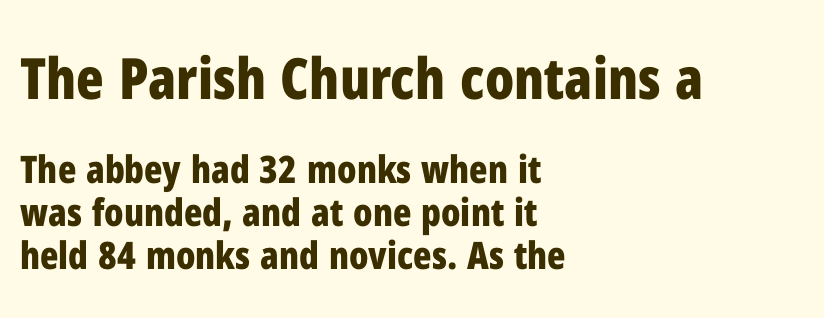
{"serif": "no", "italic": "no", "bold": "yes", "weight": "bold", "width": "condensed", "stroke_contrast": "low", "x_height": "medium", "monospaced": "no", "underline": "no", "align": "left", "line_spacing": "tight", "line_spacing_ratio": 1.13, "letter_spacing": "normal", "letter_spacing_em": 0.0, "larger_block": "first", "size_ratio": 1.5, "glyph_px": 57}
